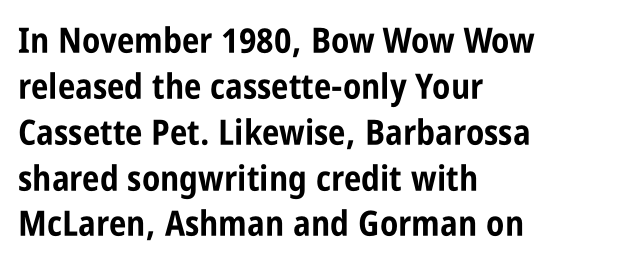
The image shows 35 px bold, condensed sans-serif type, upright; set left-aligned, normal line spacing (1.31x), normal letter spacing, not underlined; low stroke contrast and a large x-height.
